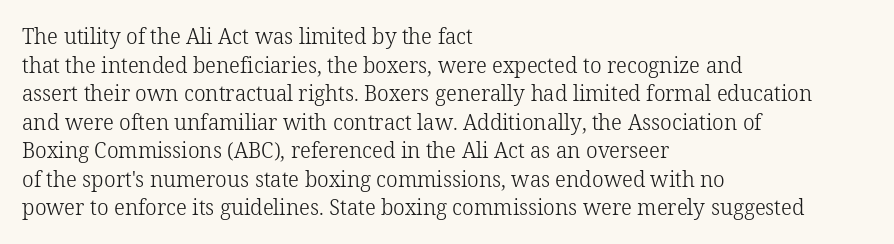
{"italic": "no", "bold": "no", "underline": "no", "align": "left", "line_spacing": "normal", "line_spacing_ratio": 1.36, "letter_spacing": "normal", "letter_spacing_em": 0.0, "glyph_px": 21}
